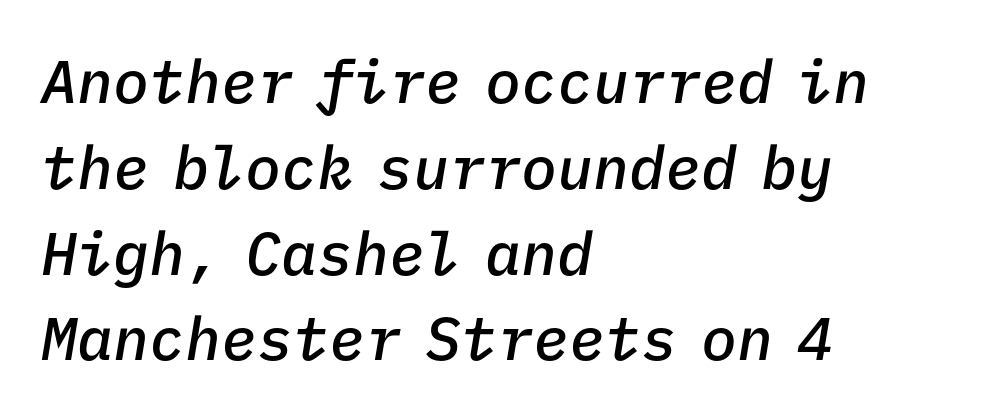
The image shows 60 px semibold type, italic (leaning right), monospaced; set left-aligned, normal line spacing (1.43x), normal letter spacing, not underlined; low stroke contrast and a medium x-height.
